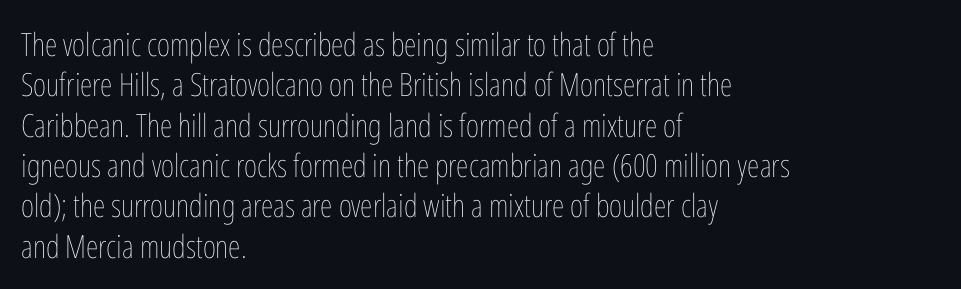
Is the type heavy? It reads as light-to-regular instead. Looks like regular typesetting: each glyph gets only the width it needs. The paragraph has a hard left edge and a soft right edge. Underline: absent.
